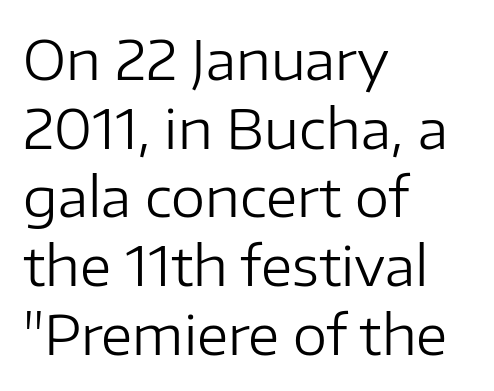
A bare baseline throughout the passage. The setting favours the left margin, as ordinary paragraphs usually do. These lines are rendered in a variable-pitch font. Bold? No — there's no thickening of the strokes. Tracking here is standard; glyphs follow each other at the usual distance.
